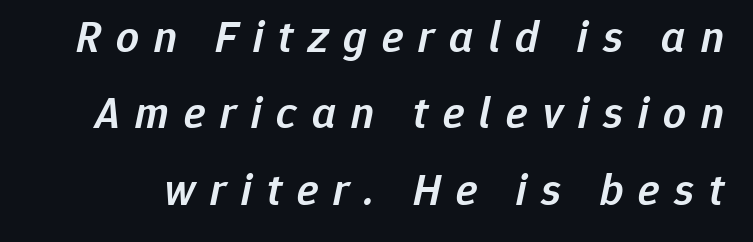
{"italic": "yes", "lean": "right", "slant_degrees": 12, "bold": "semi", "weight": "semibold", "width": "normal", "stroke_contrast": "low", "x_height": "medium", "monospaced": "no", "underline": "no", "line_spacing": "normal", "line_spacing_ratio": 1.7, "letter_spacing": "wide", "letter_spacing_em": 0.33, "glyph_px": 45}
